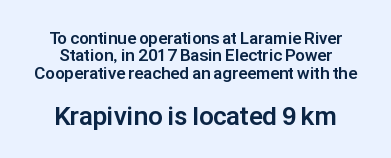
Q: Is the text bold? A: Yes.
Q: Is the text italic (slanted)? A: No, it is upright.
Q: Is the text underlined? A: No.
Q: How is the paragraph aligned? A: Centered.
Q: Is the spacing between letters normal or unusually wide? A: Normal.
Q: Is the spacing between lines tight, normal or loose? A: Tight.
Q: Which block of text is set in a larger size, the first (top) or the second (bottom)? A: The second (bottom) one.
